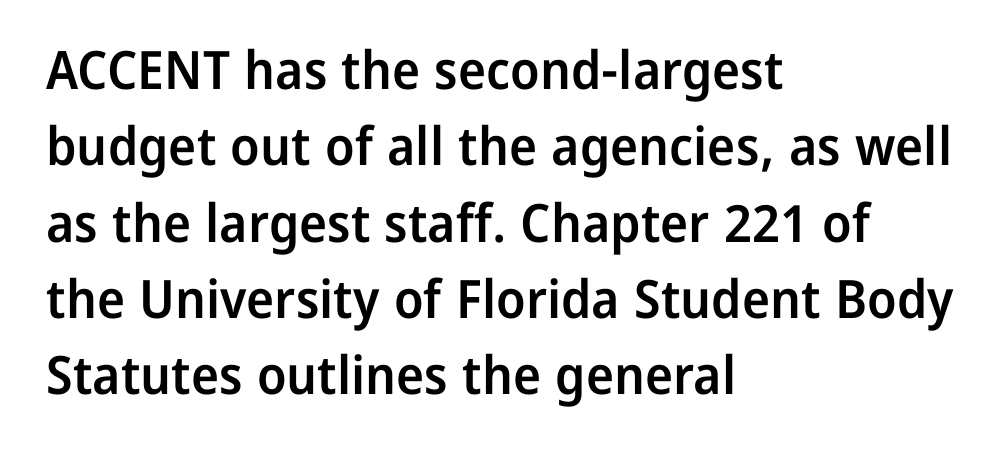
Interline gaps are of average width in this sample. Set as a demibold, roughly 600 on the weight scale. You can tell from the bare stems that sans-serif type was used. Quick note: underline off. The lettering holds an erect, upright posture throughout. You could call the tracking neutral — neither tight nor loose.
